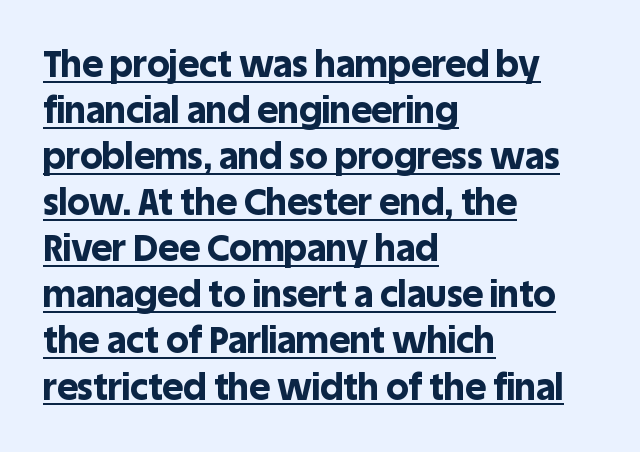
Q: Is the text bold? A: Yes.
Q: Is the text italic (slanted)? A: No, it is upright.
Q: Is the typeface a serif or a sans-serif typeface? A: Sans-serif.
Q: Is the text underlined? A: Yes.
Q: How is the paragraph aligned? A: Left-aligned.
Q: Is the spacing between letters normal or unusually wide? A: Normal.
Q: Is the spacing between lines tight, normal or loose? A: Normal.
Q: Width (condensed, normal, or wide)? A: Normal.
Q: x-height? A: Large.
Q: Monospaced? A: No.
